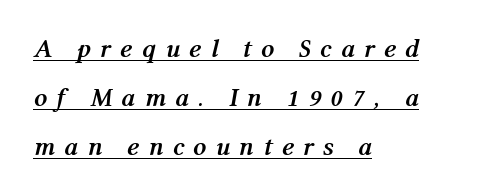
Q: Is the text bold? A: Yes.
Q: Is the text italic (slanted)? A: Yes, it leans right by about 12 degrees.
Q: Is the text underlined? A: Yes.
Q: How is the paragraph aligned? A: Left-aligned.
Q: Is the spacing between letters normal or unusually wide? A: Unusually wide.
